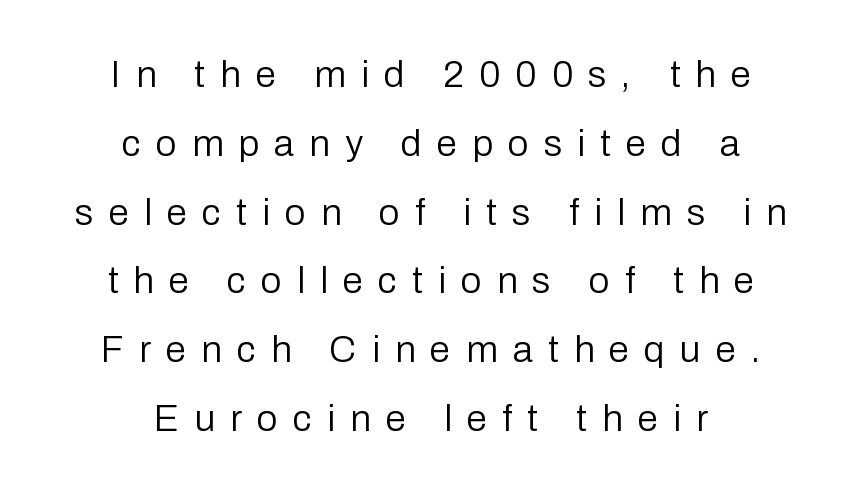
Loose tracking; the words dissolve into strings of separated letters. Line starts and ends both wander, symmetrically. The designer went with a sans here, leaving each stem footless. No extra ink here — the face is not bold. This is roman type, the default non-slanted kind. Bare-footed words on every line.
